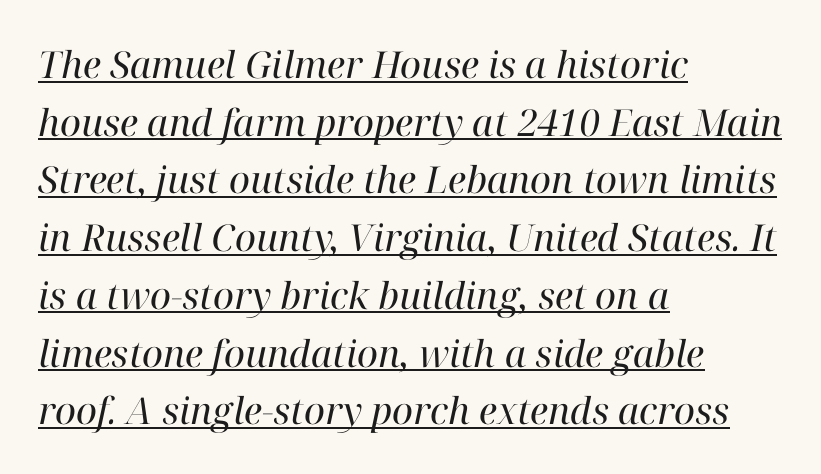
What decoration does the sample have? An underline. This rendering uses left alignment, leaving the right contour irregular. The vertical gap from one line to the next is medium. The font is comparable to plain body text, perhaps lighter.
